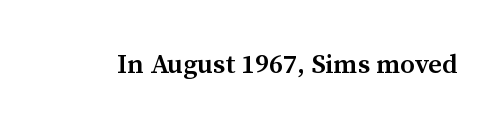
Q: Is the text bold? A: Semi-bold.
Q: Is the text italic (slanted)? A: No, it is upright.
Q: Is the text underlined? A: No.
Q: Is the spacing between letters normal or unusually wide? A: Normal.
